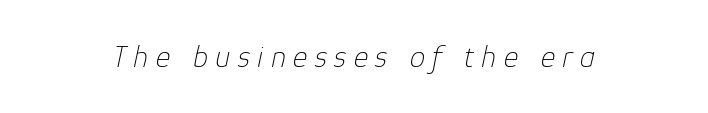
Looking at the ascenders, they clearly lean. Proportional: the letters do not fall into vertical columns. Tracking here is generous; glyphs stand well apart from one another. The typeface has the unassuming heft of standard copy or less.
